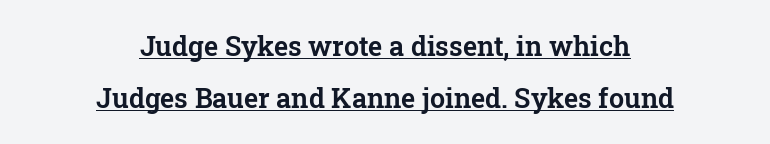
The image shows 27 px text type, upright; set centered, loose line spacing (1.93x), normal letter spacing, underlined.
